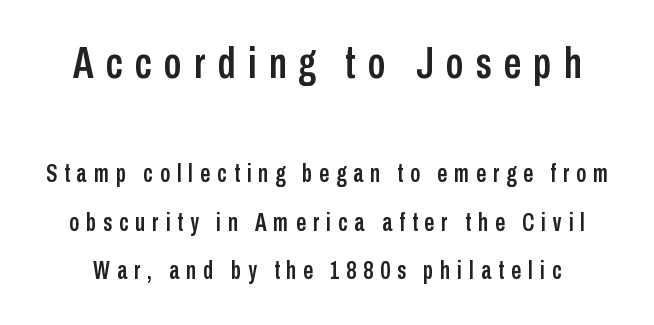
The image shows 44 px condensed sans-serif type, upright; set loose line spacing (1.95x), unusually wide letter spacing (+0.28 em), not underlined; the first (top) block is 1.76x larger; low stroke contrast and a medium x-height.
